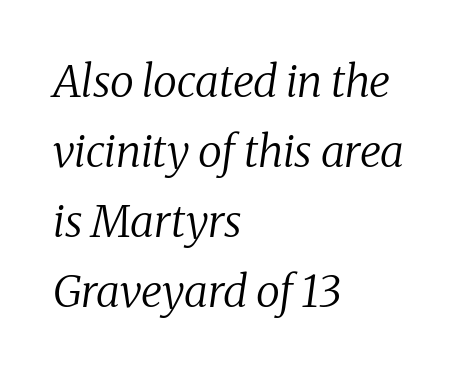
The image shows 44 px regular-weight serif type, italic (leaning right); set left-aligned, normal line spacing (1.59x), normal letter spacing, not underlined; medium stroke contrast and a medium x-height.
